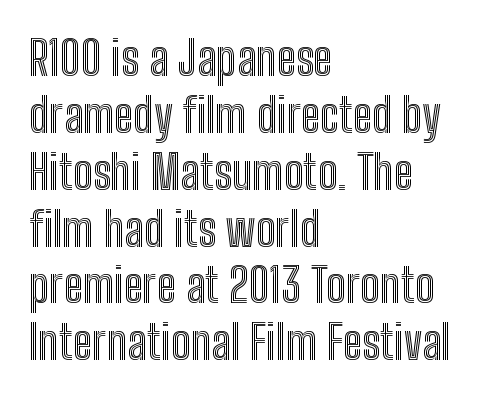
{"italic": "no", "width": "condensed", "x_height": "medium", "monospaced": "no", "underline": "no", "align": "left", "line_spacing_ratio": 1.21, "letter_spacing": "normal", "letter_spacing_em": 0.0, "glyph_px": 47}
